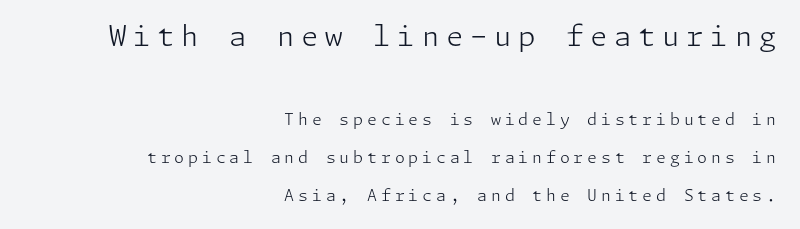
{"serif": "no", "italic": "no", "bold": "no", "weight": "light", "width": "normal", "stroke_contrast": "low", "x_height": "medium", "underline": "no", "align": "right", "line_spacing": "loose", "line_spacing_ratio": 2.36, "letter_spacing": "wide", "letter_spacing_em": 0.24, "larger_block": "first", "size_ratio": 1.75, "glyph_px": 28}
